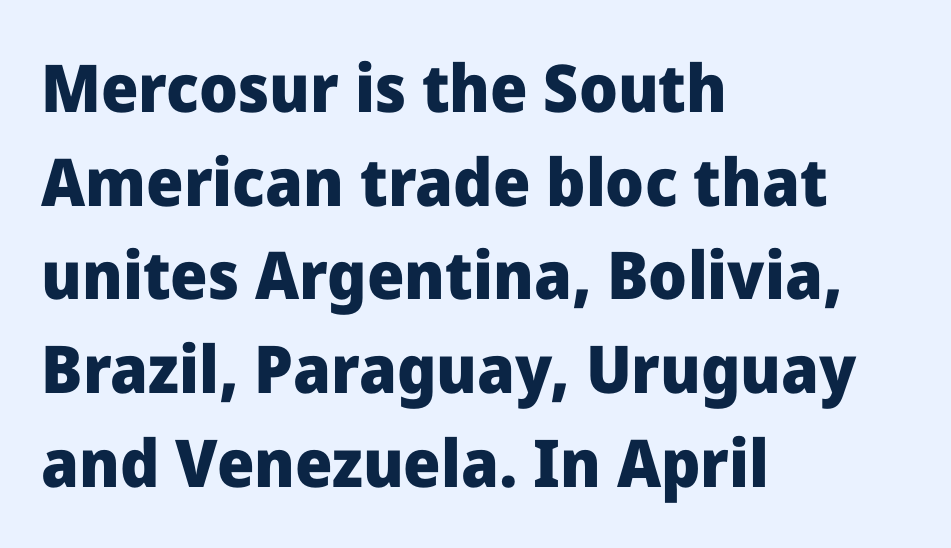
The image shows 66 px heavy sans-serif type, upright; set left-aligned, normal line spacing (1.42x), normal letter spacing, not underlined; low stroke contrast and a medium x-height.
